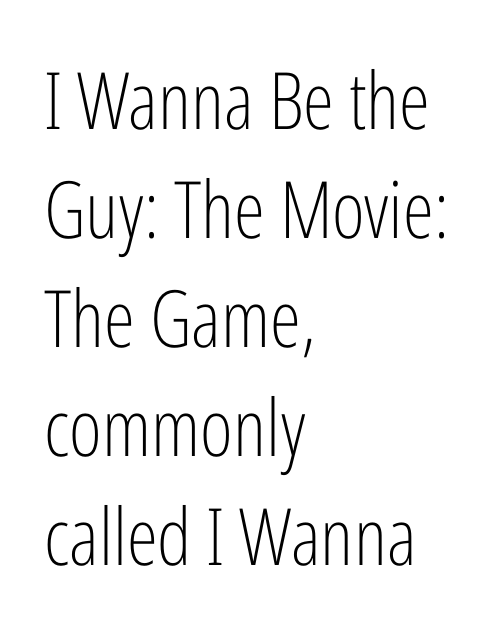
Q: Is the text bold? A: No.
Q: Is the text italic (slanted)? A: No, it is upright.
Q: Is the typeface a serif or a sans-serif typeface? A: Sans-serif.
Q: Is the text underlined? A: No.
Q: How is the paragraph aligned? A: Left-aligned.
Q: Is the spacing between letters normal or unusually wide? A: Normal.
Q: Is the spacing between lines tight, normal or loose? A: Normal.
Q: Width (condensed, normal, or wide)? A: Condensed.
Q: Stroke contrast? A: Low.
Q: x-height? A: Medium.
Q: Monospaced? A: No.
